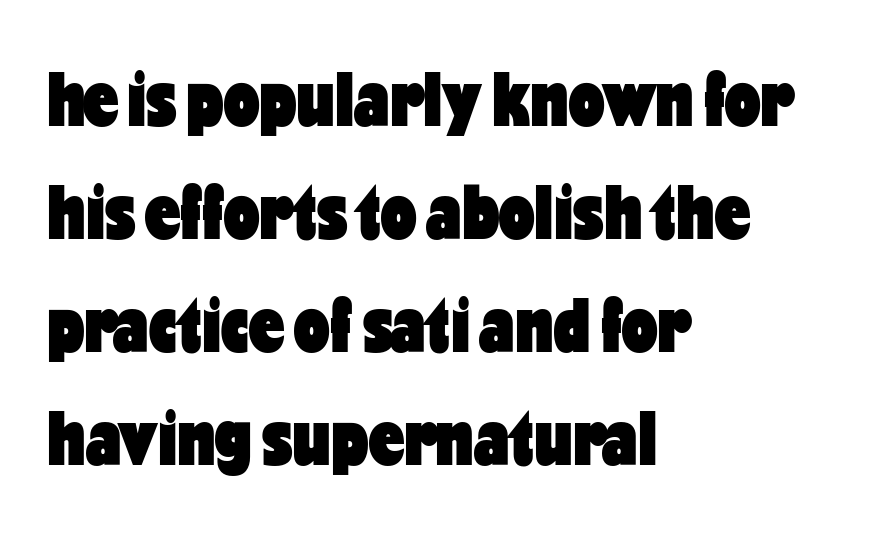
{"serif": "no", "italic": "no", "bold": "yes", "weight": "heavy", "width": "condensed", "stroke_contrast": "low", "x_height": "medium", "monospaced": "no", "underline": "no", "align": "left", "line_spacing": "normal", "line_spacing_ratio": 1.43, "letter_spacing": "normal", "letter_spacing_em": 0.0, "glyph_px": 79}
